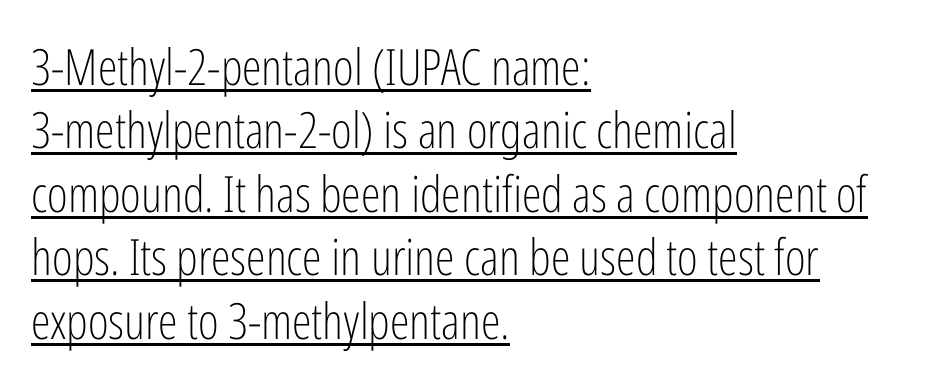
{"serif": "no", "italic": "no", "bold": "no", "weight": "light", "width": "condensed", "stroke_contrast": "low", "x_height": "medium", "monospaced": "no", "underline": "yes", "align": "left", "line_spacing": "normal", "line_spacing_ratio": 1.27, "letter_spacing": "normal", "letter_spacing_em": 0.0, "glyph_px": 50}
